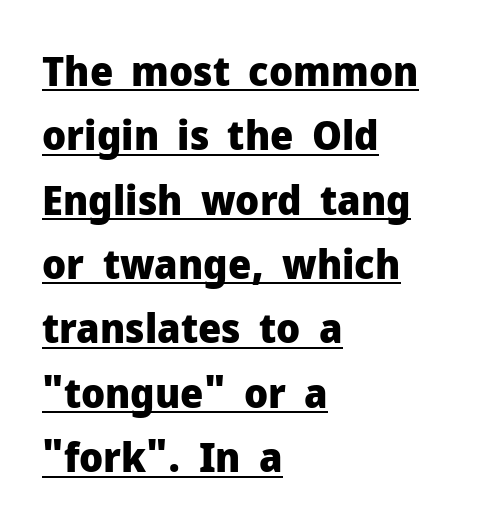
Q: Is the text bold? A: Yes.
Q: Is the text italic (slanted)? A: No, it is upright.
Q: Is the typeface a serif or a sans-serif typeface? A: Sans-serif.
Q: Is the text underlined? A: Yes.
Q: How is the paragraph aligned? A: Left-aligned.
Q: Is the spacing between letters normal or unusually wide? A: Normal.
Q: Is the spacing between lines tight, normal or loose? A: Normal.
Q: Width (condensed, normal, or wide)? A: Normal.
Q: Stroke contrast? A: Low.
Q: x-height? A: Medium.
Q: Monospaced? A: No.
